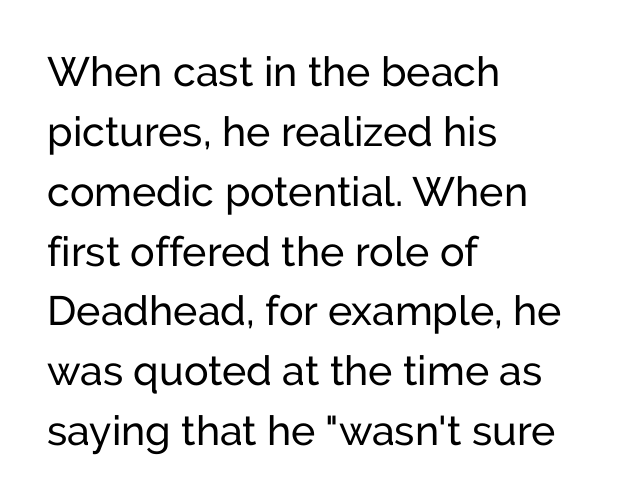
In terms of leading, this rendering sits right in the middle. Every stem runs plumb, perpendicular to the baseline. Underline: absent. The typeface has the unassuming heft of standard copy or less.
